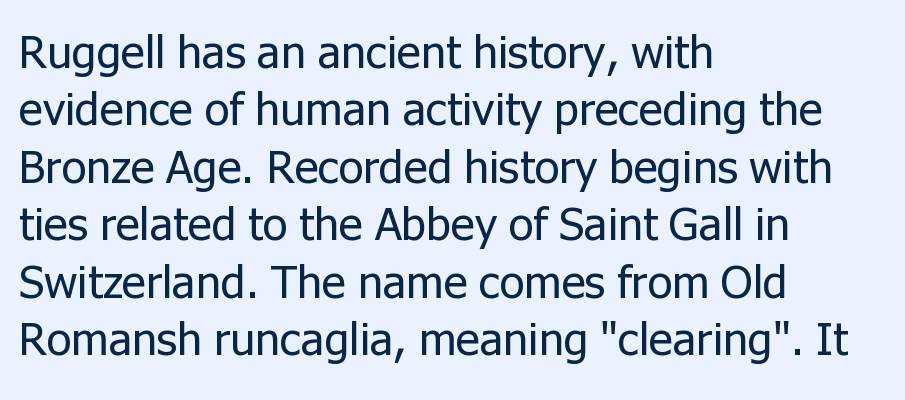
The words here are not underlined. A roman cut, with each character standing at attention. There is no visible air inserted between adjacent glyphs. The type family on display is of the sans-serif kind.
